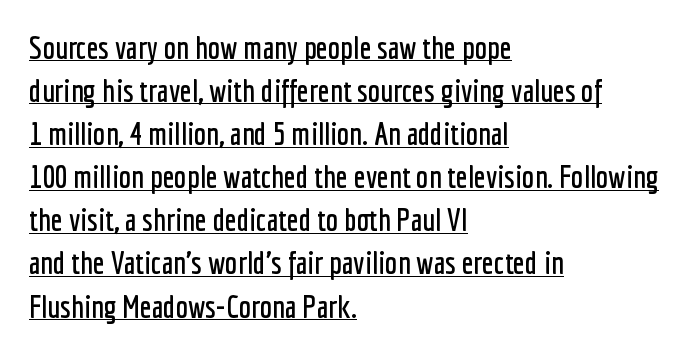
{"serif": "no", "italic": "no", "width": "condensed", "stroke_contrast": "low", "x_height": "medium", "monospaced": "no", "underline": "yes", "align": "left", "line_spacing": "normal", "line_spacing_ratio": 1.39, "letter_spacing": "normal", "letter_spacing_em": 0.0, "glyph_px": 31}
